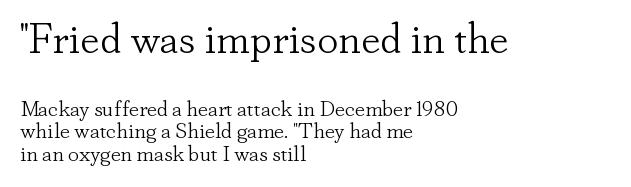
{"serif": "yes", "italic": "no", "bold": "no", "weight": "light", "width": "normal", "stroke_contrast": "low", "x_height": "small", "monospaced": "no", "underline": "no", "align": "left", "line_spacing": "tight", "line_spacing_ratio": 1.03, "letter_spacing": "normal", "letter_spacing_em": 0.0, "larger_block": "first", "size_ratio": 1.95, "glyph_px": 43}
